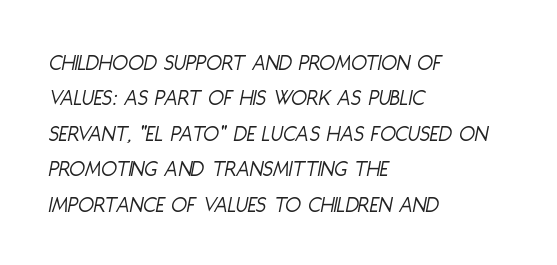
{"italic": "yes", "lean": "right", "slant_degrees": 11, "bold": "no", "underline": "no", "align": "left", "line_spacing": "normal", "line_spacing_ratio": 1.54, "letter_spacing": "normal", "letter_spacing_em": 0.0, "glyph_px": 23}
